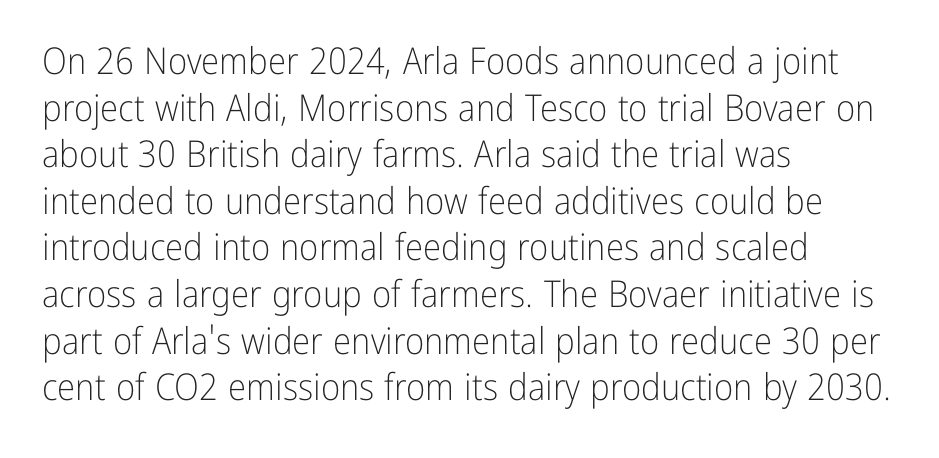
How would I describe the line gaps? Plain and ordinary. The characters display no serif detailing; their extremities are plain. Compared with a centered layout, this one pins lines to the left instead. You could call the tracking neutral — neither tight nor loose. The weight would be labelled regular, book, light, or lighter still. No word sits above an underline.
